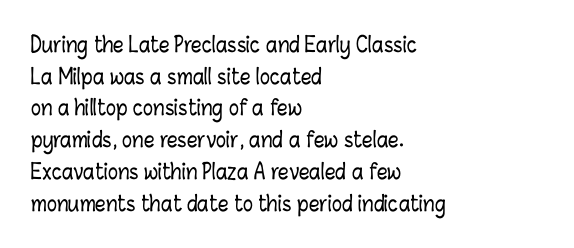
The image shows 21 px text type, upright; set left-aligned, normal line spacing (1.51x), normal letter spacing, not underlined.
